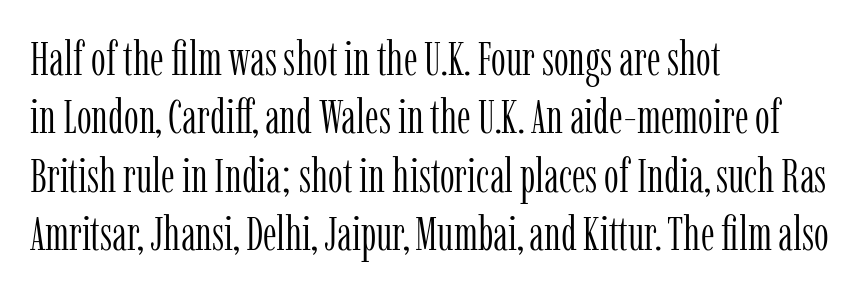
Q: Is the text bold? A: No.
Q: Is the text italic (slanted)? A: No, it is upright.
Q: Is the typeface a serif or a sans-serif typeface? A: Serif.
Q: Is the text underlined? A: No.
Q: How is the paragraph aligned? A: Left-aligned.
Q: Is the spacing between letters normal or unusually wide? A: Normal.
Q: Width (condensed, normal, or wide)? A: Condensed.
Q: Stroke contrast? A: Low.
Q: x-height? A: Medium.
Q: Monospaced? A: No.
